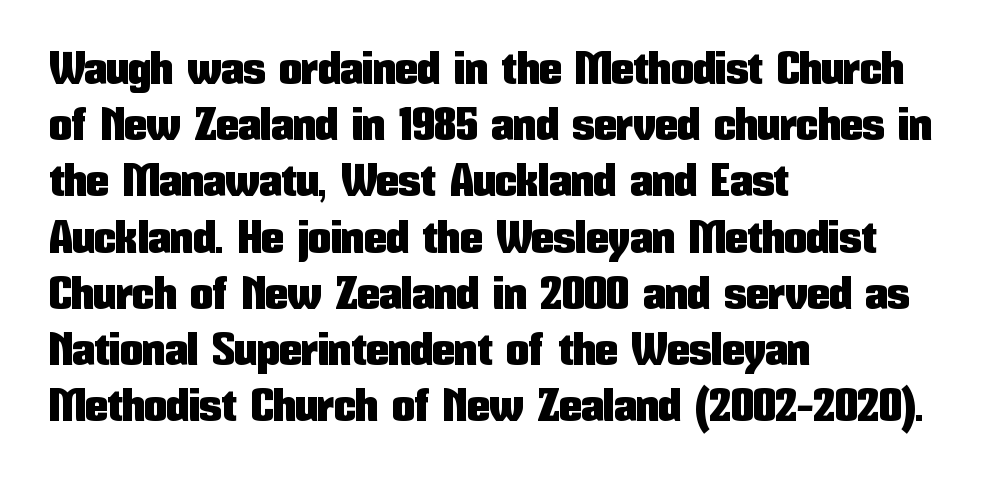
{"serif": "no", "italic": "no", "width": "condensed", "stroke_contrast": "low", "x_height": "medium", "monospaced": "no", "underline": "no", "align": "left", "line_spacing": "normal", "line_spacing_ratio": 1.25, "letter_spacing": "normal", "letter_spacing_em": 0.0, "glyph_px": 45}
